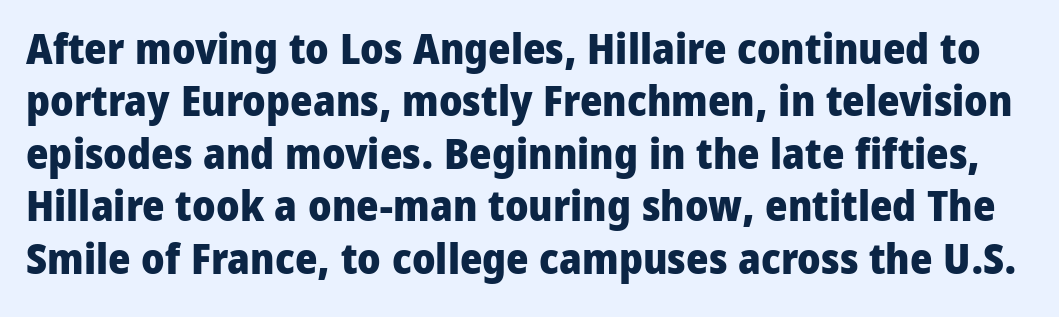
{"serif": "no", "italic": "no", "bold": "yes", "weight": "heavy", "width": "normal", "stroke_contrast": "low", "x_height": "medium", "monospaced": "no", "underline": "no", "line_spacing_ratio": 1.22, "letter_spacing": "normal", "letter_spacing_em": 0.0, "glyph_px": 43}
